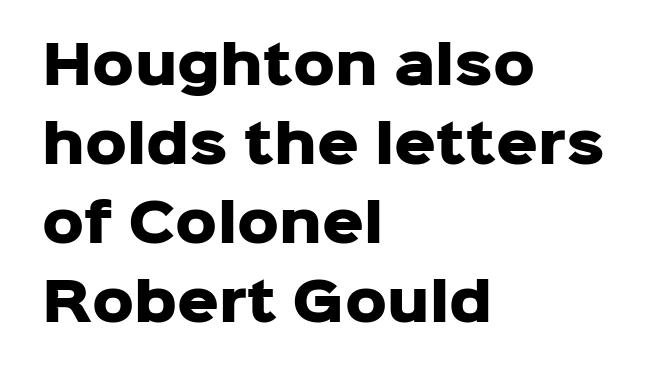
To sum up the face: it is a sans, with no serifs. Lines of text with bare space underneath. The gaps between neighbouring characters are ordinary and unremarkable. Proportional: the letters do not fall into vertical columns.
